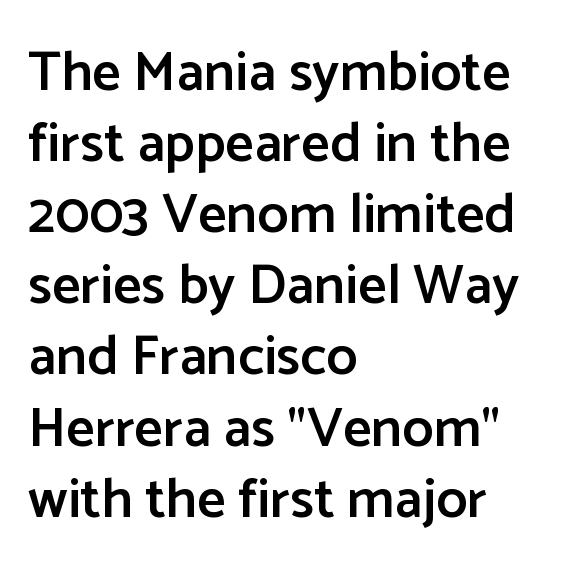
The image shows 56 px semibold sans-serif type, upright; set left-aligned, normal line spacing (1.27x), normal letter spacing, not underlined; low stroke contrast and a medium x-height.
